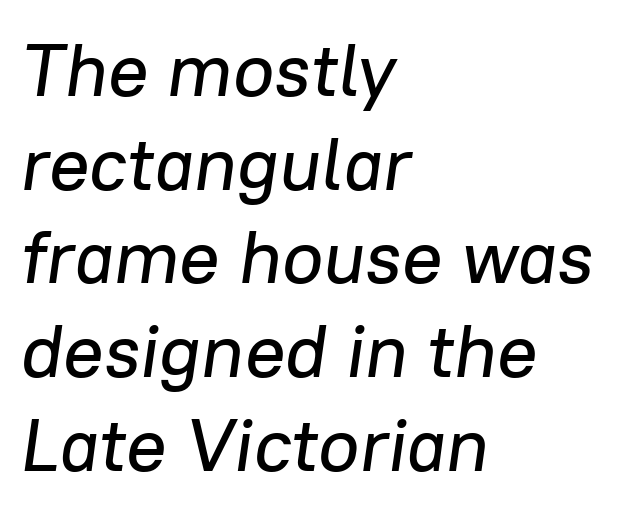
The image shows 75 px text type, italic (leaning right); set left-aligned, normal line spacing (1.25x), normal letter spacing, not underlined; low stroke contrast and a medium x-height.
